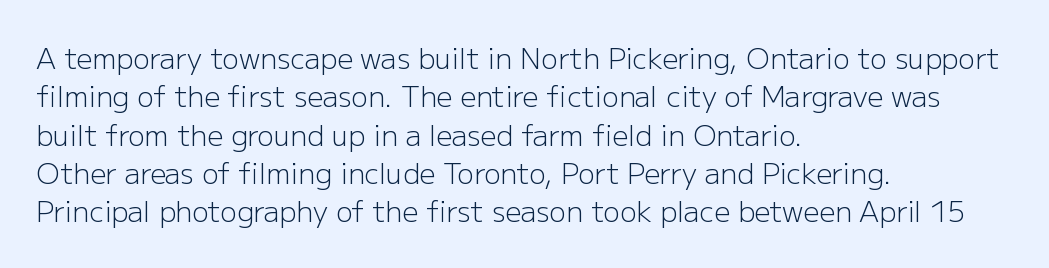
The image shows 28 px light sans-serif type, upright; set left-aligned, normal line spacing (1.37x), normal letter spacing, not underlined; low stroke contrast and a medium x-height.
